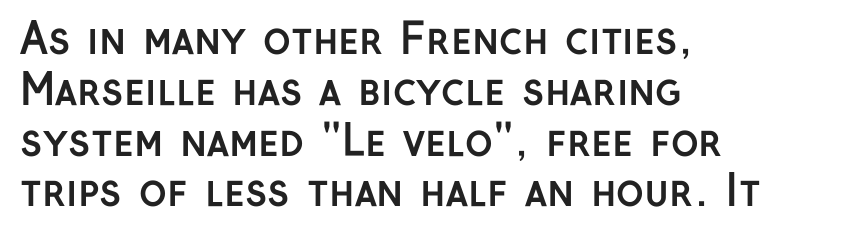
Q: Is the text bold? A: Yes.
Q: Is the text italic (slanted)? A: No, it is upright.
Q: Is the typeface a serif or a sans-serif typeface? A: Sans-serif.
Q: Is the text underlined? A: No.
Q: How is the paragraph aligned? A: Left-aligned.
Q: Is the spacing between letters normal or unusually wide? A: Normal.
Q: Width (condensed, normal, or wide)? A: Normal.
Q: Stroke contrast? A: Low.
Q: x-height? A: Medium.
Q: Monospaced? A: No.
